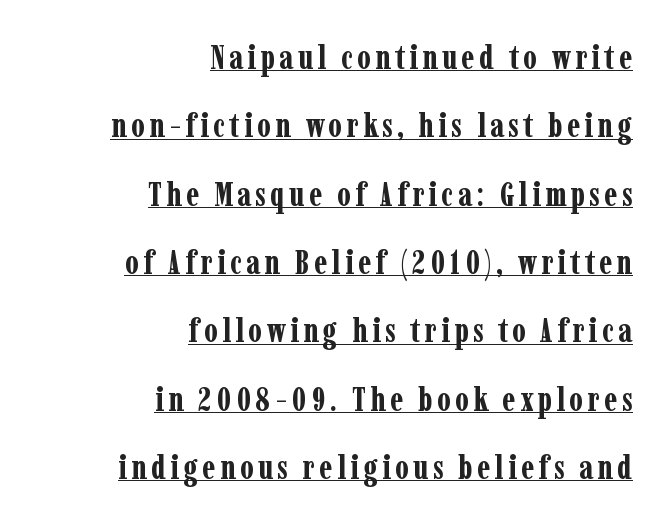
Q: Is the text bold? A: Yes.
Q: Is the text italic (slanted)? A: No, it is upright.
Q: Is the typeface a serif or a sans-serif typeface? A: Serif.
Q: Is the text underlined? A: Yes.
Q: How is the paragraph aligned? A: Right-aligned.
Q: Is the spacing between lines tight, normal or loose? A: Loose.
Q: Width (condensed, normal, or wide)? A: Condensed.
Q: Stroke contrast? A: Low.
Q: x-height? A: Medium.
Q: Monospaced? A: No.
